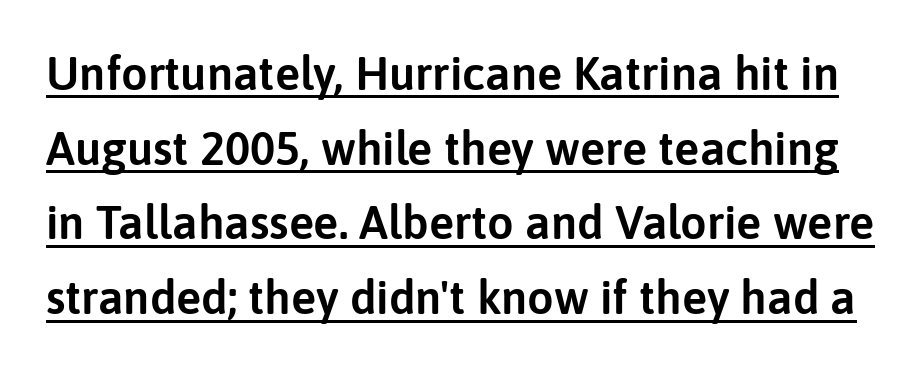
Quick note: underline on. Honestly, the row spacing looks completely unremarkable. Style check: upright. Here the designer chose a conventional face with non-uniform glyph widths. Nothing sits at the stroke ends, so this counts as sans-serif.
